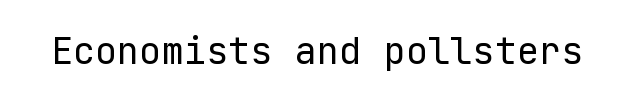
The zone under the glyphs is completely vacant. Examine the stroke ends and you'll find no serifs. Quick note: not italic, upright. Compared with a typical body face, this is equally light or lighter still.
